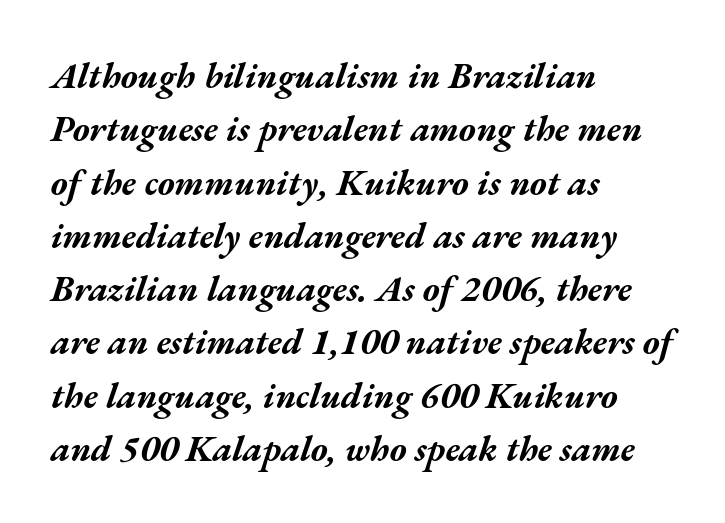
Is this a fixed-width face? No — the glyphs have proportional, varying widths. Does extra space separate the letters? No, they use regular spacing. Notice how the passage keeps a crisp vertical edge on the left only. Vertically, the passage feels balanced, rows spaced as you'd expect.
